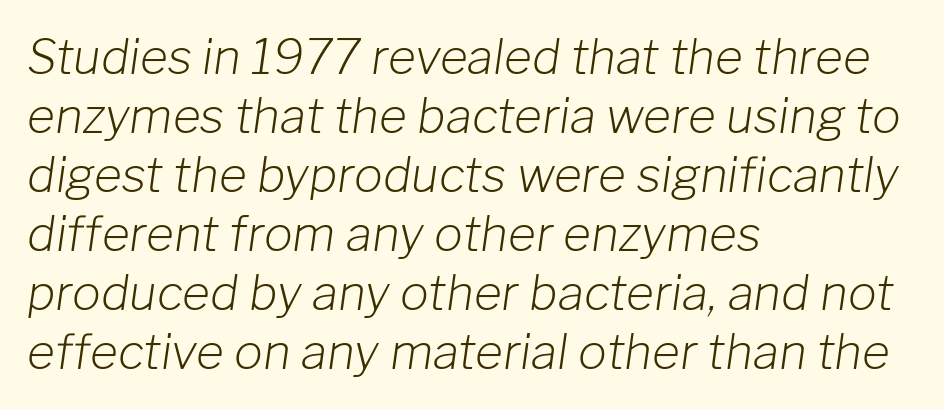
Layout note: lines flush left. Lines of text with bare space underneath. The cut favours lightness, reaching ordinary text weight at its darkest. Observe the ordinary spacing: letters are neighbours, not strangers.
